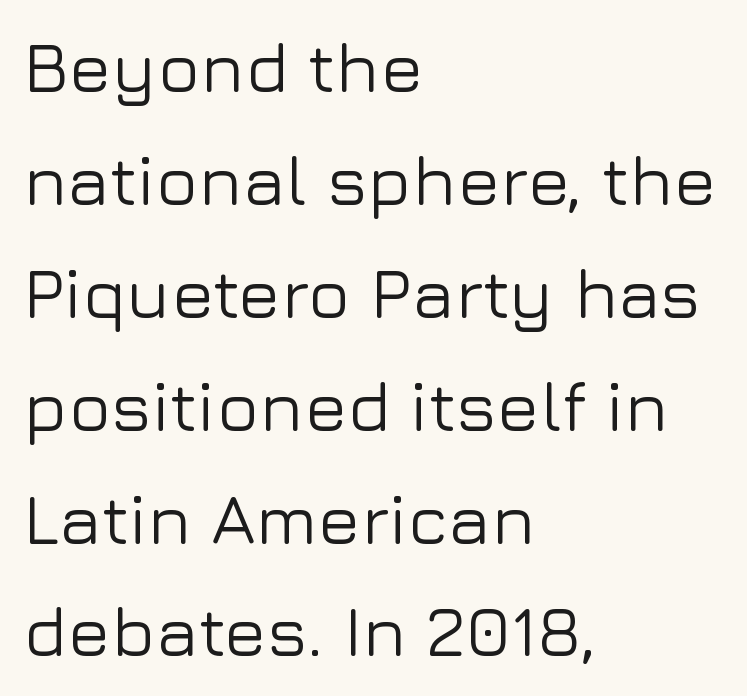
Q: Is the text italic (slanted)? A: No, it is upright.
Q: Is the typeface a serif or a sans-serif typeface? A: Sans-serif.
Q: Is the text underlined? A: No.
Q: How is the paragraph aligned? A: Left-aligned.
Q: Is the spacing between letters normal or unusually wide? A: Normal.
Q: Is the spacing between lines tight, normal or loose? A: Normal.
Q: Width (condensed, normal, or wide)? A: Normal.
Q: Stroke contrast? A: Low.
Q: x-height? A: Medium.
Q: Monospaced? A: No.
